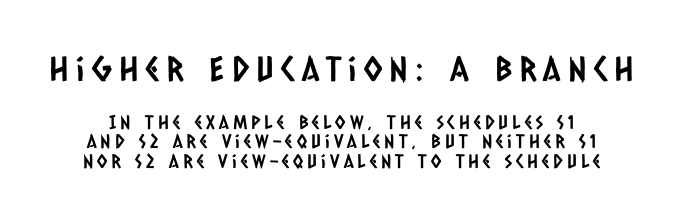
{"serif": "no", "width": "condensed", "stroke_contrast": "low", "x_height": "large", "monospaced": "no", "underline": "no", "line_spacing": "tight", "line_spacing_ratio": 1.04, "letter_spacing": "wide", "letter_spacing_em": 0.21, "larger_block": "first", "size_ratio": 1.79, "glyph_px": 34}
